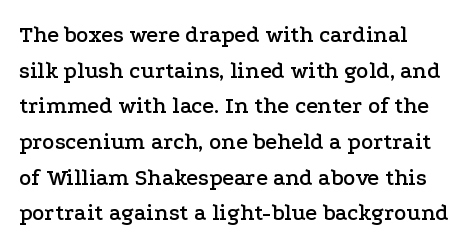
Q: Is the text italic (slanted)? A: No, it is upright.
Q: Is the text underlined? A: No.
Q: Is the spacing between letters normal or unusually wide? A: Normal.
Q: Is the spacing between lines tight, normal or loose? A: Normal.
